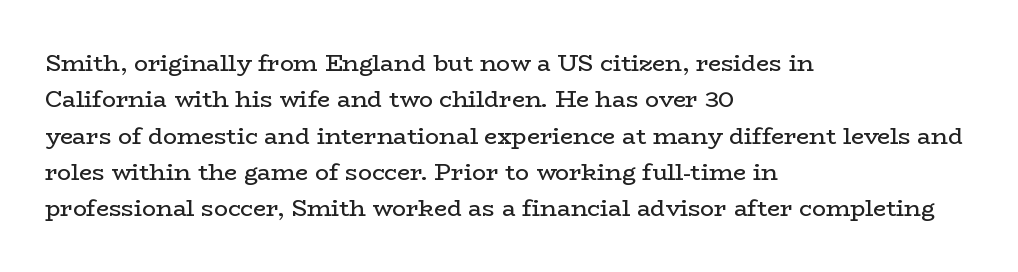
Compared with typical paragraphs, the rows here are spaced about the same. The letterforms sit at book weight or below. Ascenders rise straight up at ninety degrees. The lines are quadded left. Check the space under the baseline: it is left empty. Tracking value appears to be zero — textbook default spacing.
